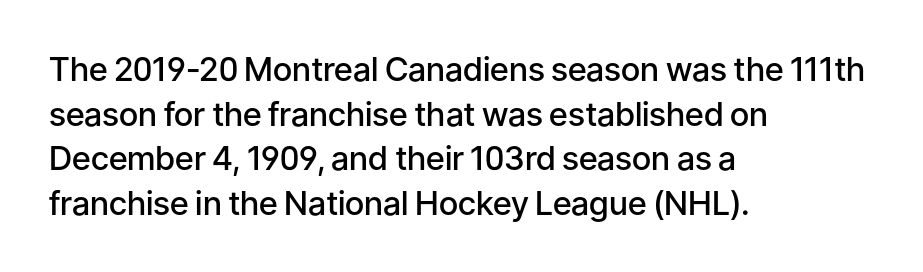
This sample uses plain, unmodified letter spacing. Character widths vary here, with narrow letters taking less room than wide ones. A roman cut, with each character standing at attention. This is the in-between weight designers call semibold or demi. This rendering employs a face without finishing strokes, i.e., a sans-serif.
